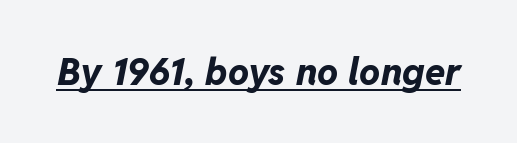
The image shows 37 px bold type, italic (leaning right); set normal letter spacing, underlined; low stroke contrast and a medium x-height.
